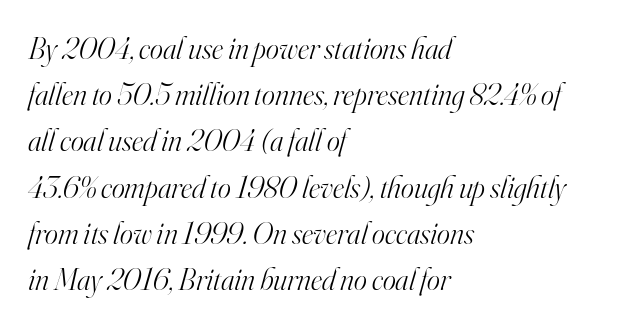
The ragged edge is on the right, which tells us the setting is flush left. Font category for this specimen: serif. Compared with typical body copy, the letter spacing here is the same. The specimen reads as italic at a glance. Each letter keeps its own natural width here, so spacing adapts to shape. The string is rendered with underlining switched off.
